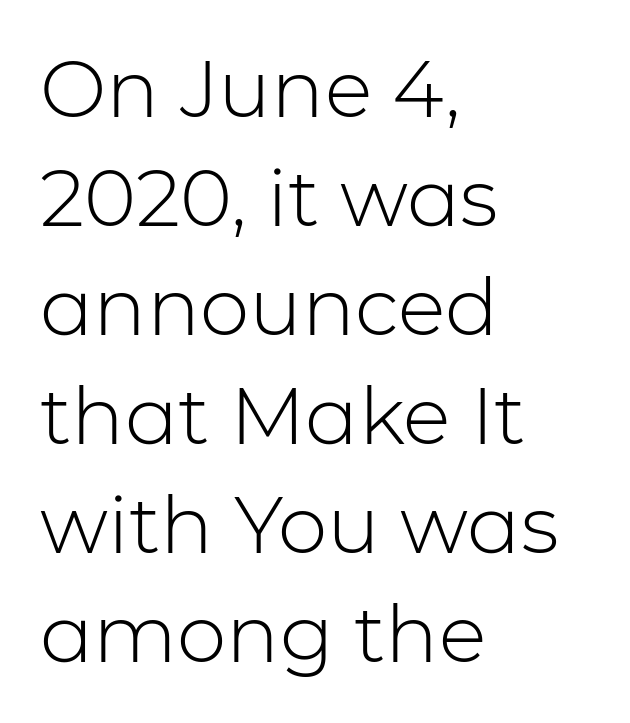
Line beginnings align vertically; line endings do not. The letters carry no serifs — their stems end cleanly without finishing strokes. Is the type heavy? It reads as light-to-regular instead. Posture: vertical. Nobody drew a line under any word here.
